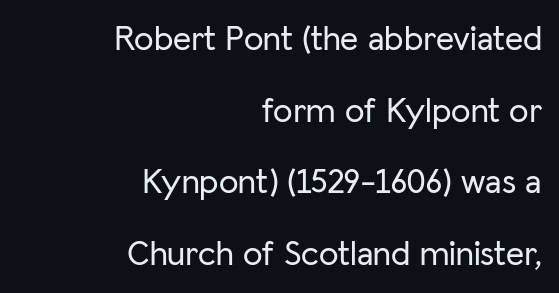
Q: Is the text italic (slanted)? A: No, it is upright.
Q: Is the typeface a serif or a sans-serif typeface? A: Sans-serif.
Q: Is the text underlined? A: No.
Q: How is the paragraph aligned? A: Right-aligned.
Q: Is the spacing between letters normal or unusually wide? A: Normal.
Q: Is the spacing between lines tight, normal or loose? A: Loose.
Q: Width (condensed, normal, or wide)? A: Normal.
Q: Stroke contrast? A: Low.
Q: x-height? A: Medium.
Q: Monospaced? A: No.
